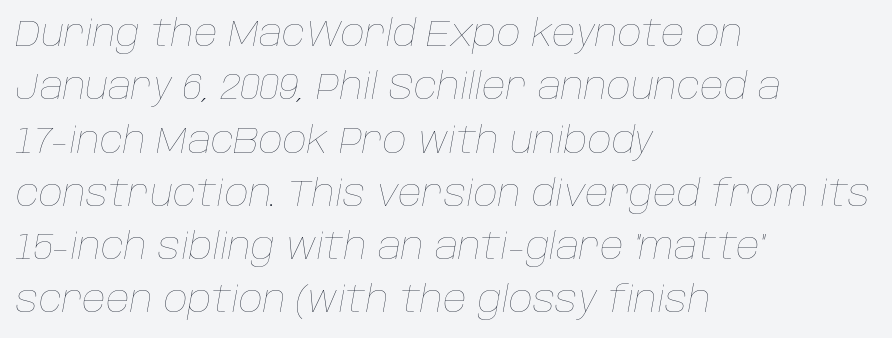
Line starts are locked; line ends wander. Compared with typical paragraphs, the rows here are spaced about the same. This sample has the flowing, uneven cadence of proportional lettering. Does extra space separate the letters? No, they use regular spacing. Plain, unruled lines of type. The passage shown leans; its letterforms are oblique.
